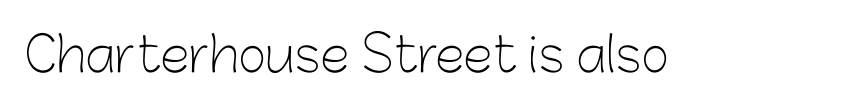
{"serif": "no", "italic": "no", "bold": "no", "weight": "light", "width": "normal", "stroke_contrast": "low", "x_height": "medium", "monospaced": "no", "underline": "no", "letter_spacing": "normal", "letter_spacing_em": 0.0, "glyph_px": 48}
